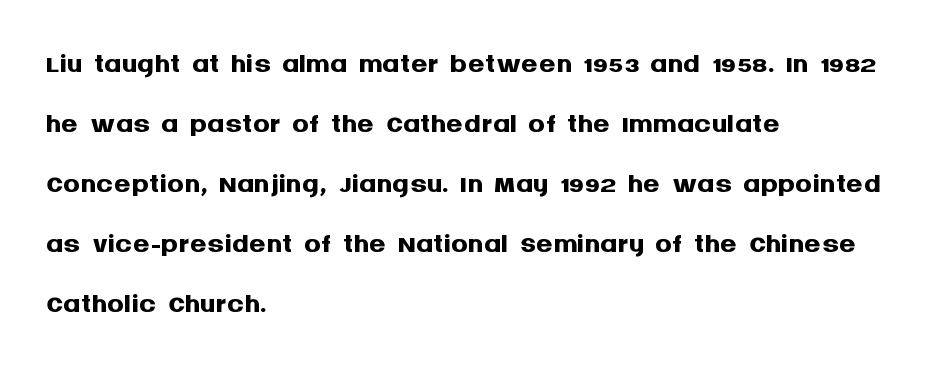
Q: Is the text bold? A: Yes.
Q: Is the text italic (slanted)? A: No, it is upright.
Q: Is the typeface a serif or a sans-serif typeface? A: Sans-serif.
Q: Is the text underlined? A: No.
Q: How is the paragraph aligned? A: Left-aligned.
Q: Is the spacing between letters normal or unusually wide? A: Normal.
Q: Is the spacing between lines tight, normal or loose? A: Normal.
Q: Width (condensed, normal, or wide)? A: Normal.
Q: Stroke contrast? A: Medium.
Q: x-height? A: Large.
Q: Monospaced? A: No.
